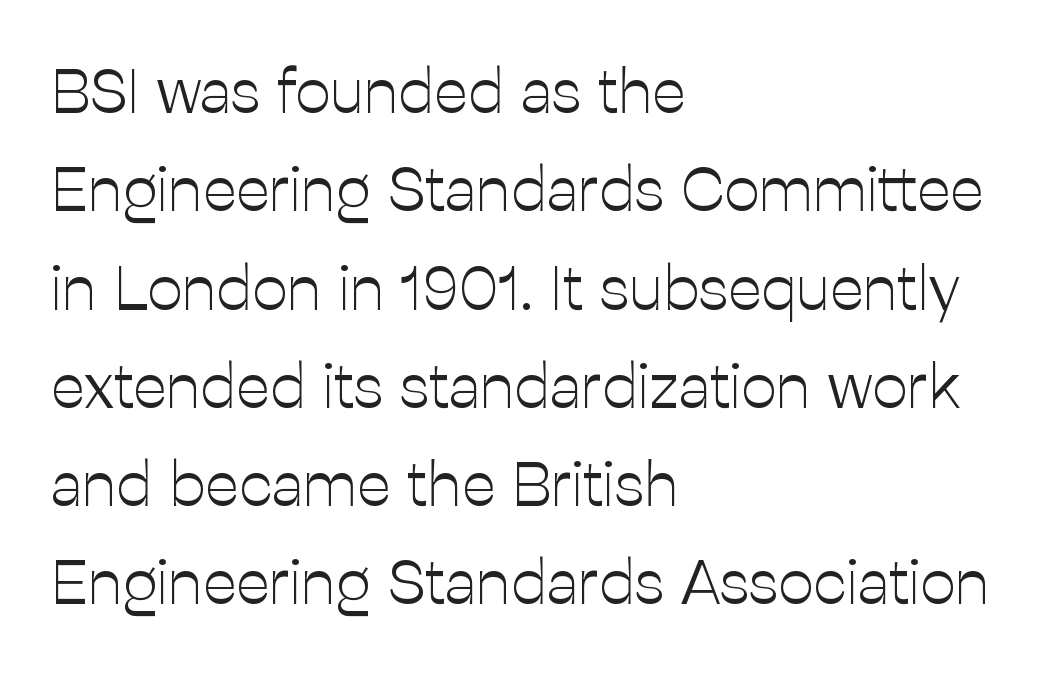
{"serif": "no", "italic": "no", "bold": "no", "weight": "light", "width": "normal", "stroke_contrast": "low", "x_height": "medium", "monospaced": "no", "underline": "no", "align": "left", "line_spacing": "normal", "line_spacing_ratio": 1.56, "letter_spacing": "normal", "letter_spacing_em": 0.0, "glyph_px": 63}
